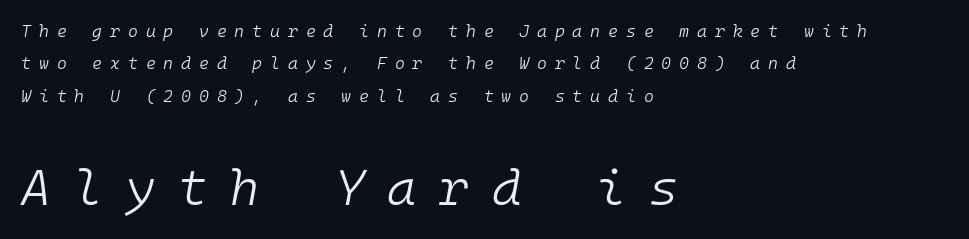
A typesetter would call this monospace, since all characters share one set width. Letters rest on an invisible, unmarked baseline. This sample is left-justified, so line endings fall wherever the words run out. Between these two stacked blocks, the lower one wins on size. The gaps between neighbouring characters are conspicuously large. The face used here has a pronounced slope to its letters.
